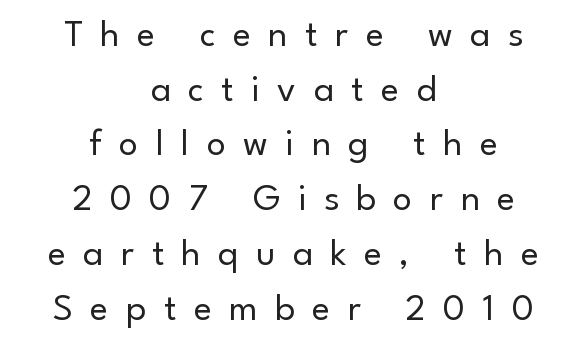
Q: Is the text bold? A: No.
Q: Is the text italic (slanted)? A: No, it is upright.
Q: Is the typeface a serif or a sans-serif typeface? A: Sans-serif.
Q: Is the text underlined? A: No.
Q: How is the paragraph aligned? A: Centered.
Q: Is the spacing between letters normal or unusually wide? A: Unusually wide.
Q: Is the spacing between lines tight, normal or loose? A: Normal.
Q: Width (condensed, normal, or wide)? A: Normal.
Q: Stroke contrast? A: Low.
Q: x-height? A: Small.
Q: Monospaced? A: No.
